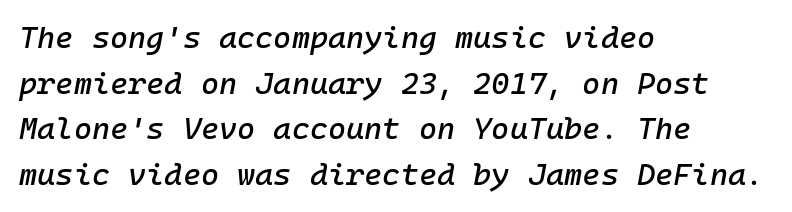
{"italic": "yes", "lean": "right", "slant_degrees": 10, "width": "normal", "stroke_contrast": "low", "x_height": "medium", "monospaced": "yes", "underline": "no", "align": "left", "line_spacing": "normal", "line_spacing_ratio": 1.47, "letter_spacing": "normal", "letter_spacing_em": 0.0, "glyph_px": 31}
